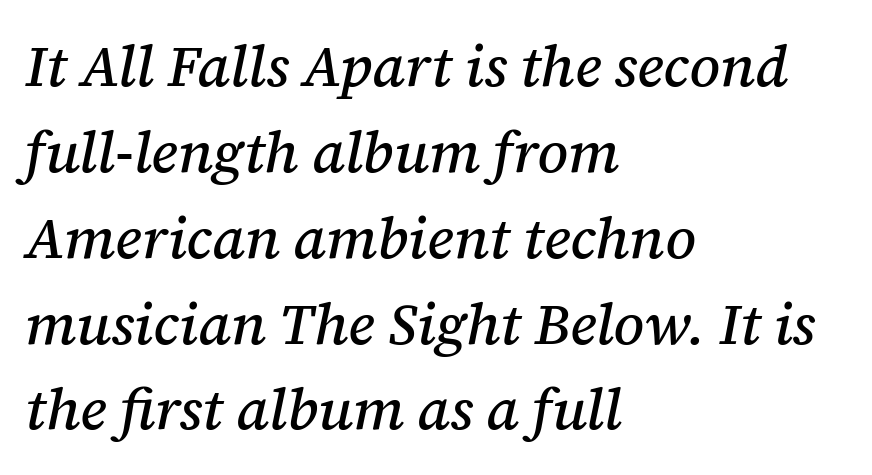
{"serif": "yes", "italic": "yes", "lean": "right", "slant_degrees": 12, "width": "normal", "stroke_contrast": "medium", "x_height": "medium", "monospaced": "no", "underline": "no", "align": "left", "line_spacing": "normal", "line_spacing_ratio": 1.48, "letter_spacing": "normal", "letter_spacing_em": 0.0, "glyph_px": 58}
